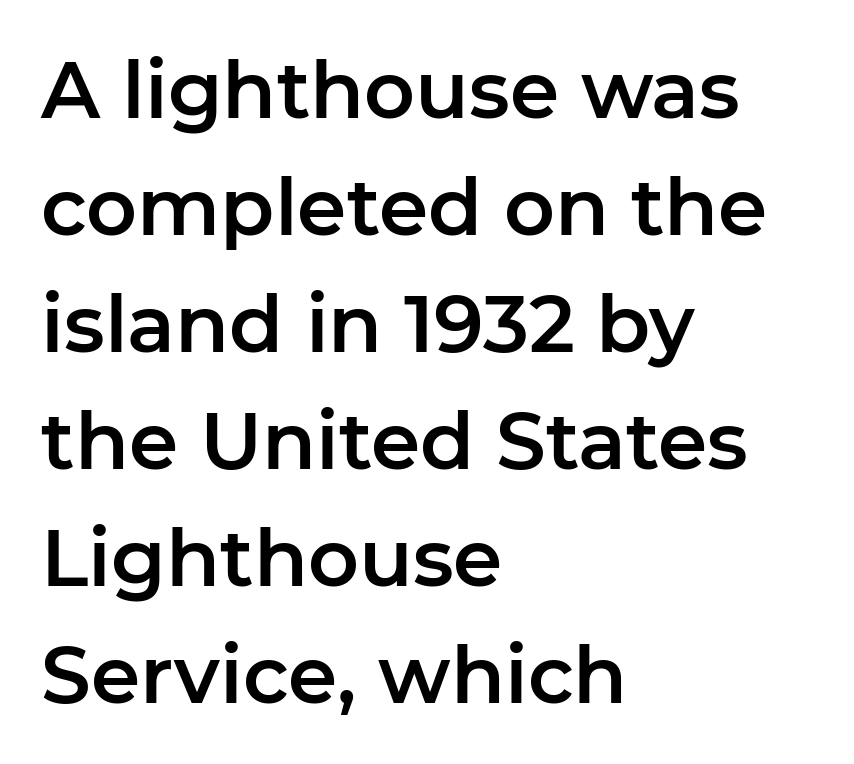
Check the space under the baseline: it is left empty. The rendering uses a moderate line-height, typical for paragraphs. These lines are set flush left with a ragged right edge. If you drew a line through each stem, it would be perfectly vertical. Compared with typical body copy, the letter spacing here is the same. A typesetter would call this proportional, since set widths differ per character.
